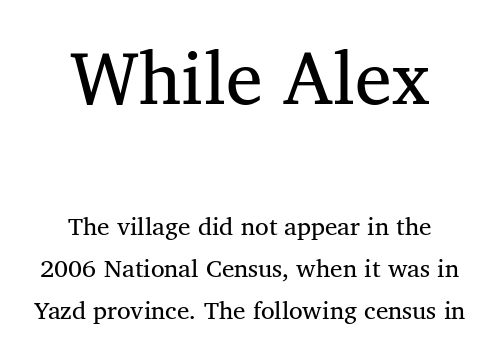
No italicization has been applied; the sample stays upright. Where is the straight margin? There isn't one; the lines are centered. The emphasis by scale lands on block number one, above. The words here are not underlined.
